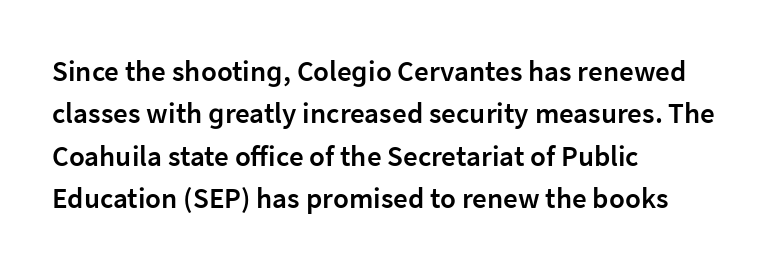
The image shows 29 px semibold sans-serif type, upright; set left-aligned, normal line spacing (1.46x), normal letter spacing, not underlined; low stroke contrast and a medium x-height.
